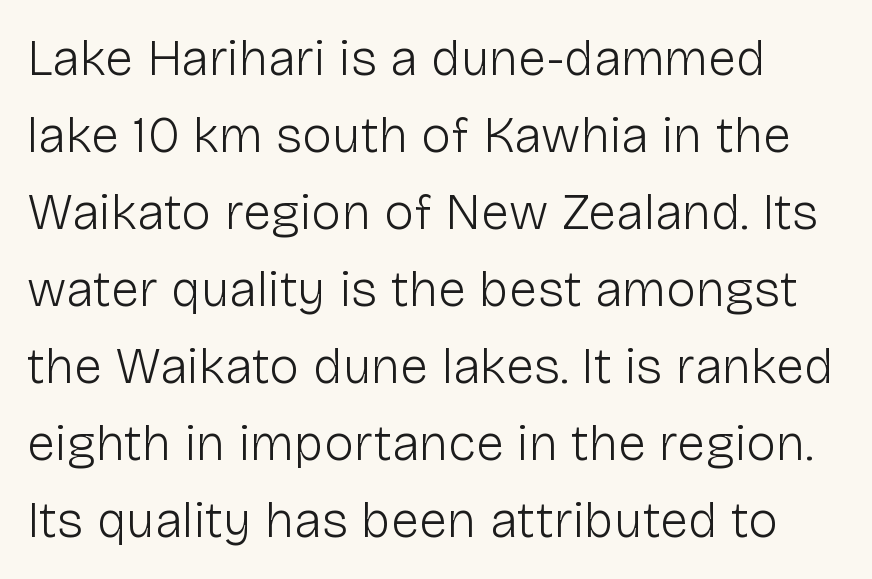
Q: Is the text bold? A: No.
Q: Is the text italic (slanted)? A: No, it is upright.
Q: Is the typeface a serif or a sans-serif typeface? A: Sans-serif.
Q: Is the text underlined? A: No.
Q: Is the spacing between letters normal or unusually wide? A: Normal.
Q: Is the spacing between lines tight, normal or loose? A: Normal.
Q: Width (condensed, normal, or wide)? A: Normal.
Q: Stroke contrast? A: Low.
Q: x-height? A: Medium.
Q: Monospaced? A: No.
